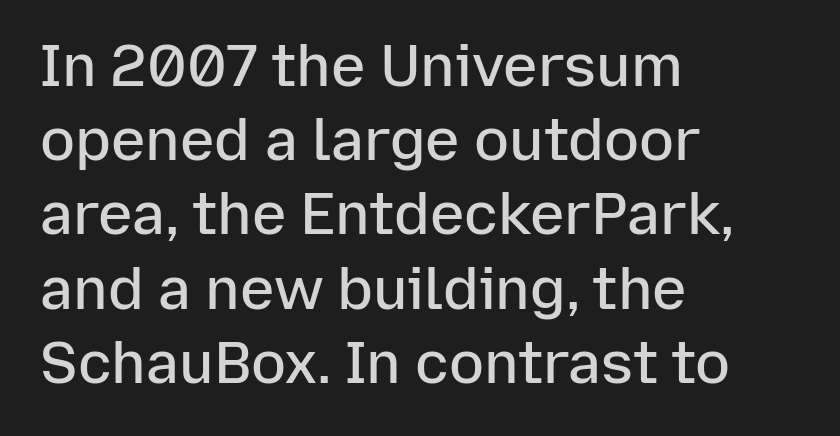
{"serif": "no", "italic": "no", "bold": "semi", "weight": "semibold", "width": "normal", "stroke_contrast": "low", "x_height": "medium", "monospaced": "no", "underline": "no", "align": "left", "line_spacing": "normal", "line_spacing_ratio": 1.28, "letter_spacing": "normal", "letter_spacing_em": 0.0, "glyph_px": 58}
